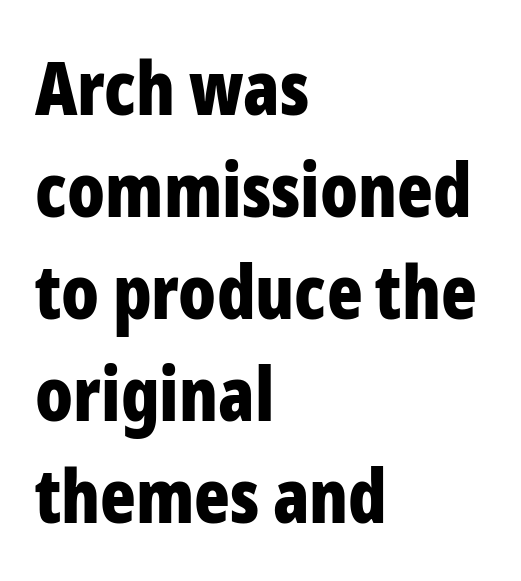
{"serif": "no", "italic": "no", "bold": "yes", "weight": "bold", "width": "condensed", "stroke_contrast": "low", "x_height": "medium", "monospaced": "no", "underline": "no", "align": "left", "line_spacing": "normal", "line_spacing_ratio": 1.38, "letter_spacing": "normal", "letter_spacing_em": 0.0, "glyph_px": 74}
